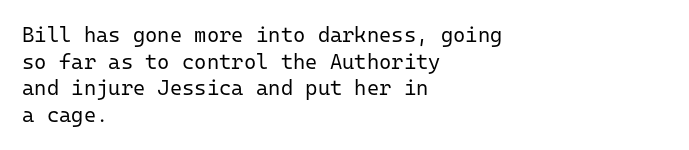
{"italic": "no", "bold": "no", "underline": "no", "align": "left", "line_spacing": "normal", "line_spacing_ratio": 1.27, "letter_spacing": "normal", "letter_spacing_em": 0.0, "glyph_px": 21}
